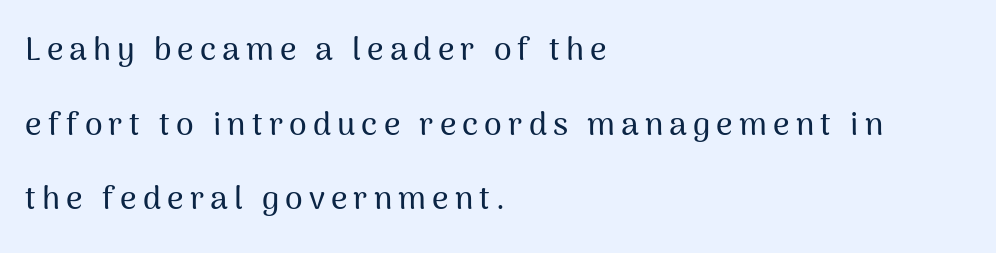
The image shows 32 px sans-serif type, upright; set left-aligned, loose line spacing (2.33x), not underlined; medium stroke contrast and a medium x-height.
